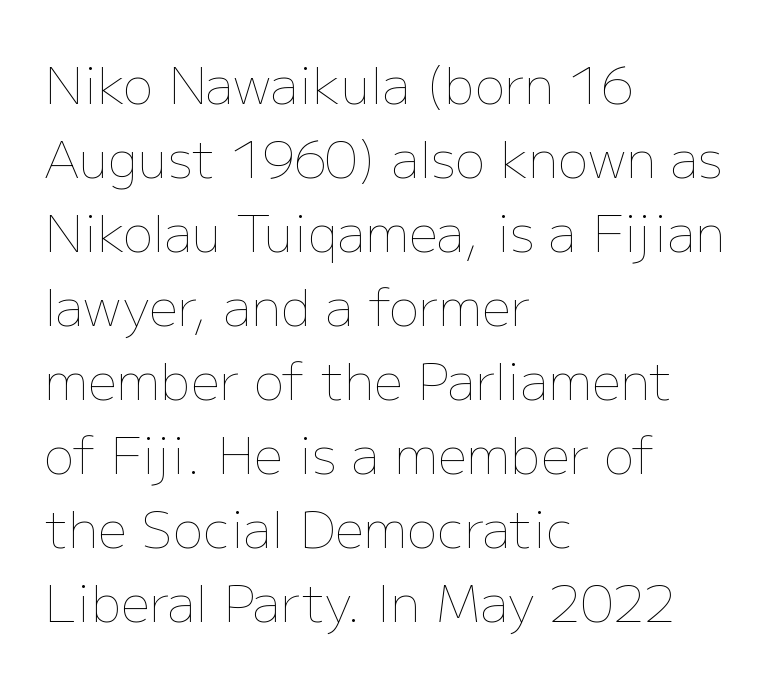
{"italic": "no", "bold": "no", "weight": "thin", "width": "normal", "stroke_contrast": "low", "x_height": "medium", "monospaced": "no", "underline": "no", "align": "left", "line_spacing": "normal", "line_spacing_ratio": 1.45, "letter_spacing": "normal", "letter_spacing_em": 0.0, "glyph_px": 51}
